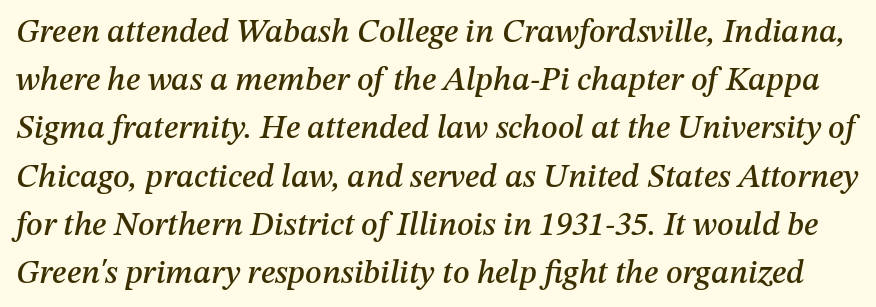
{"italic": "yes", "lean": "right", "slant_degrees": 12, "width": "normal", "stroke_contrast": "medium", "x_height": "medium", "monospaced": "no", "underline": "no", "line_spacing": "normal", "line_spacing_ratio": 1.46, "letter_spacing": "normal", "letter_spacing_em": 0.0, "glyph_px": 33}
